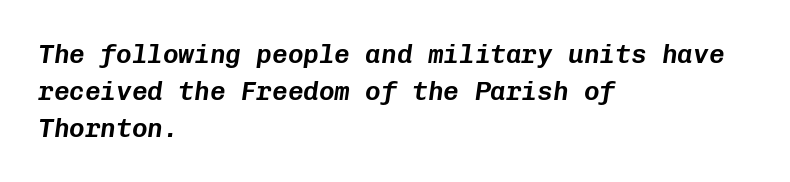
Q: Is the text italic (slanted)? A: Yes, it leans right by about 8 degrees.
Q: Is the text underlined? A: No.
Q: How is the paragraph aligned? A: Left-aligned.
Q: Is the spacing between letters normal or unusually wide? A: Normal.
Q: Is the spacing between lines tight, normal or loose? A: Normal.
